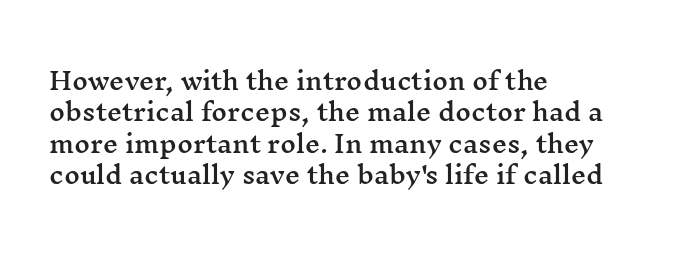
The image shows 24 px text type, upright; set left-aligned, normal line spacing (1.31x), normal letter spacing, not underlined.
